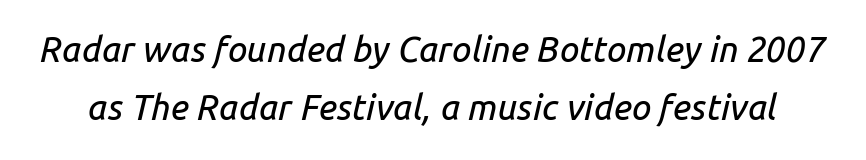
Here the designer chose a conventional face with non-uniform glyph widths. Italic? Definitely — the glyphs are oblique. The horizontal fit of the characters is conventional and even. Leading: standard.
